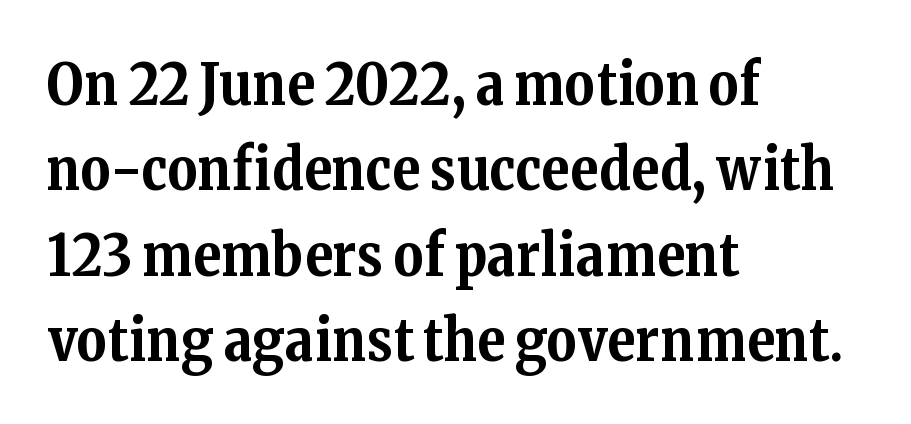
Q: Is the text bold? A: Yes.
Q: Is the text italic (slanted)? A: No, it is upright.
Q: Is the typeface a serif or a sans-serif typeface? A: Serif.
Q: Is the text underlined? A: No.
Q: How is the paragraph aligned? A: Left-aligned.
Q: Is the spacing between letters normal or unusually wide? A: Normal.
Q: Is the spacing between lines tight, normal or loose? A: Normal.
Q: Width (condensed, normal, or wide)? A: Normal.
Q: Stroke contrast? A: Medium.
Q: x-height? A: Medium.
Q: Monospaced? A: No.
